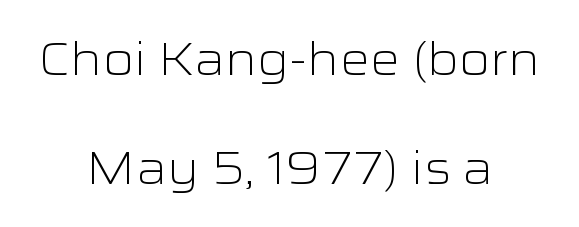
What kind of face is this? One without serifs — a sans. A typesetter would call this proportional, since set widths differ per character. Stems and bowls with no extra thickness — not bold. The passage shown has conventional tracking throughout. Words float on clear page, feet unadorned.
